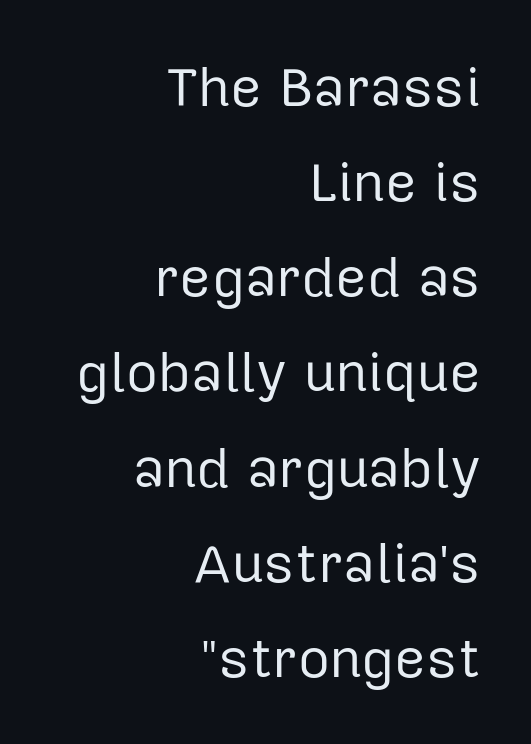
Q: Is the text bold? A: No.
Q: Is the text italic (slanted)? A: No, it is upright.
Q: Is the typeface a serif or a sans-serif typeface? A: Sans-serif.
Q: Is the text underlined? A: No.
Q: How is the paragraph aligned? A: Right-aligned.
Q: Is the spacing between letters normal or unusually wide? A: Normal.
Q: Width (condensed, normal, or wide)? A: Normal.
Q: Stroke contrast? A: Low.
Q: x-height? A: Medium.
Q: Monospaced? A: No.
